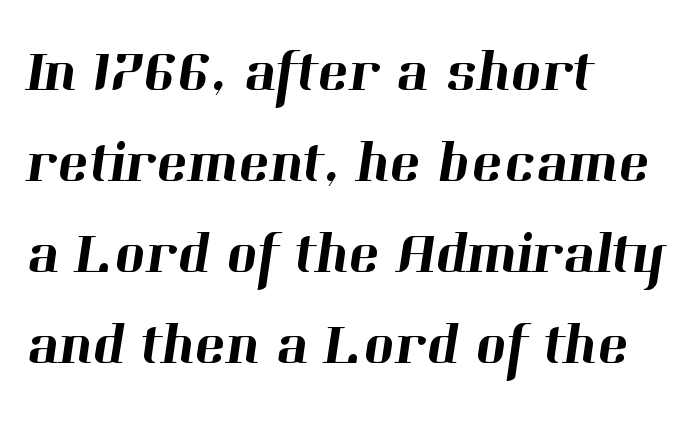
Q: Is the typeface a serif or a sans-serif typeface? A: Serif.
Q: Is the text underlined? A: No.
Q: How is the paragraph aligned? A: Left-aligned.
Q: Is the spacing between letters normal or unusually wide? A: Normal.
Q: Is the spacing between lines tight, normal or loose? A: Normal.
Q: Width (condensed, normal, or wide)? A: Normal.
Q: Stroke contrast? A: High.
Q: x-height? A: Medium.
Q: Monospaced? A: No.
